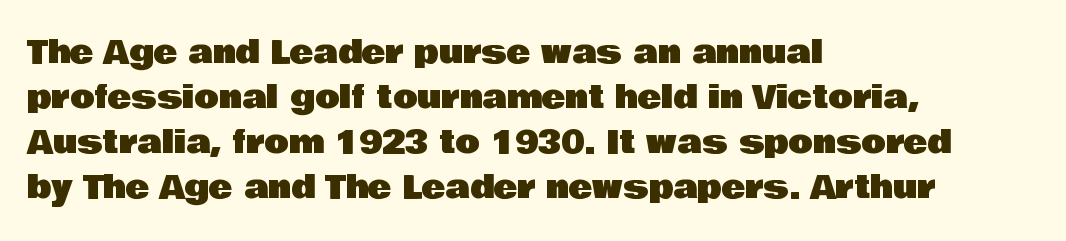
The image shows 32 px sans-serif type, upright; set left-aligned, normal line spacing (1.41x), normal letter spacing, not underlined; low stroke contrast and a large x-height.
